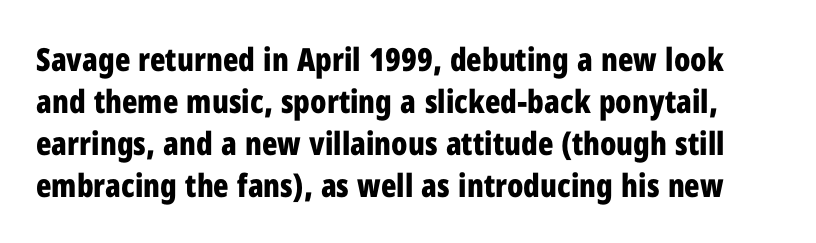
The image shows 32 px bold, condensed sans-serif type, upright; set normal line spacing (1.31x), normal letter spacing, not underlined; low stroke contrast and a medium x-height.
